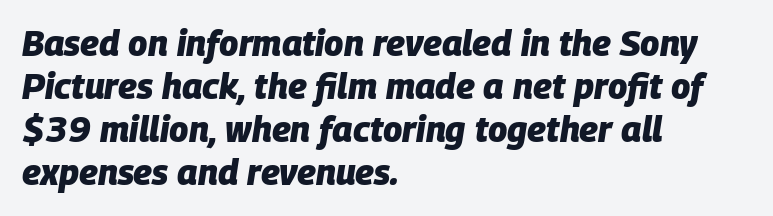
An italicized treatment has been applied to the whole sample. Rule under the text: the space is simply empty. Character widths vary here, with narrow letters taking less room than wide ones. The strokes are fattened all the way to bold. Observe the ordinary spacing: letters are neighbours, not strangers.
